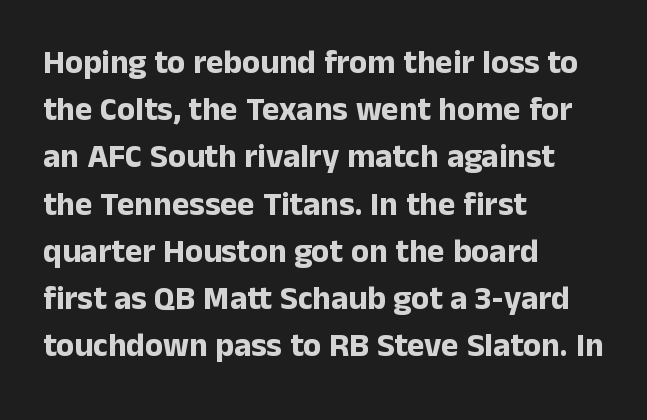
Q: Is the text bold? A: Yes.
Q: Is the text italic (slanted)? A: No, it is upright.
Q: Is the typeface a serif or a sans-serif typeface? A: Sans-serif.
Q: Is the text underlined? A: No.
Q: How is the paragraph aligned? A: Left-aligned.
Q: Is the spacing between letters normal or unusually wide? A: Normal.
Q: Is the spacing between lines tight, normal or loose? A: Normal.
Q: Width (condensed, normal, or wide)? A: Normal.
Q: Stroke contrast? A: Low.
Q: x-height? A: Medium.
Q: Monospaced? A: No.
